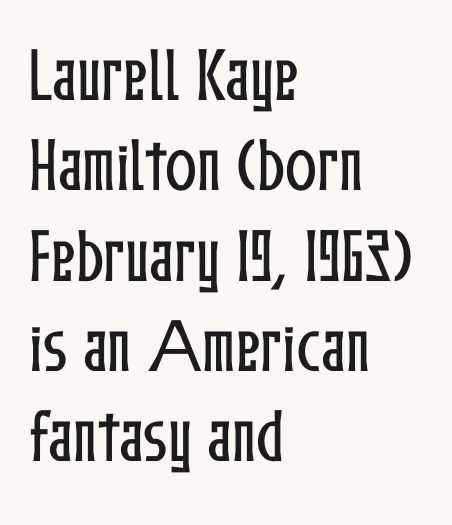
Q: Is the text italic (slanted)? A: No, it is upright.
Q: Is the text underlined? A: No.
Q: How is the paragraph aligned? A: Left-aligned.
Q: Is the spacing between letters normal or unusually wide? A: Normal.
Q: Is the spacing between lines tight, normal or loose? A: Normal.
Q: Width (condensed, normal, or wide)? A: Condensed.
Q: Stroke contrast? A: Low.
Q: x-height? A: Medium.
Q: Monospaced? A: No.
